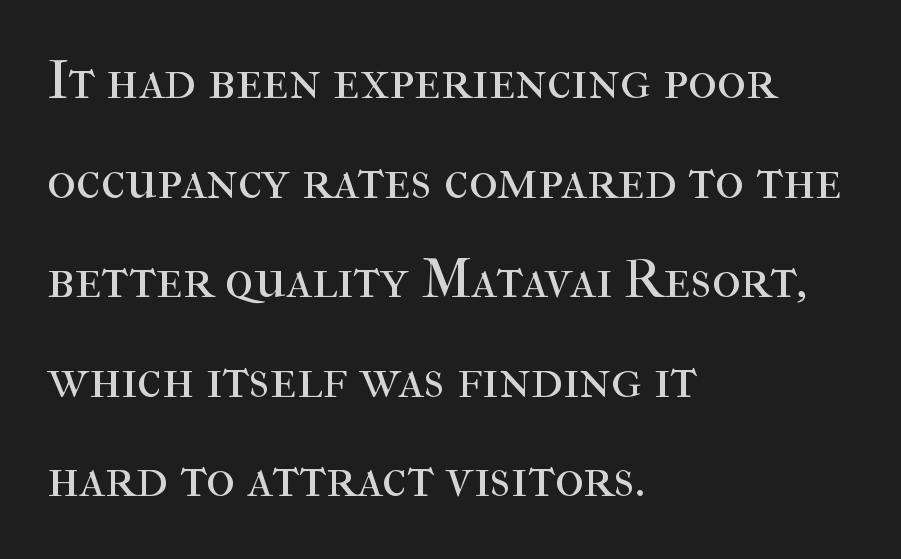
The image shows 55 px regular-weight serif type, upright; set left-aligned, line spacing 1.81x, normal letter spacing, not underlined; high stroke contrast and a medium x-height.
